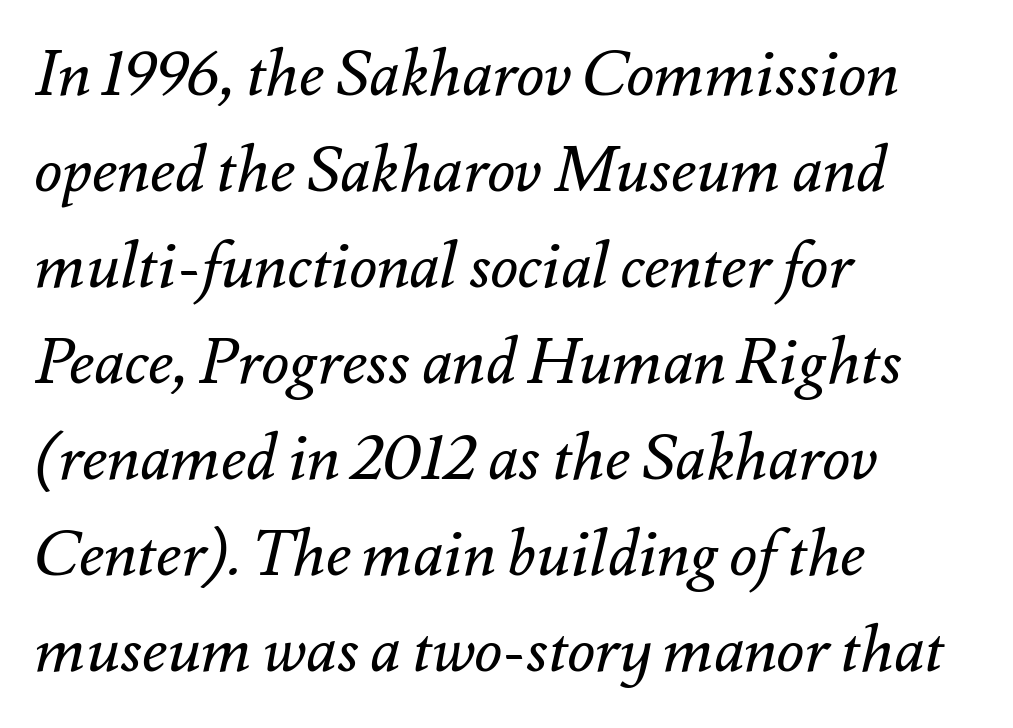
The image shows 64 px regular-weight type, italic (leaning right); set left-aligned, normal line spacing (1.5x), normal letter spacing, not underlined; medium stroke contrast and a small x-height.
